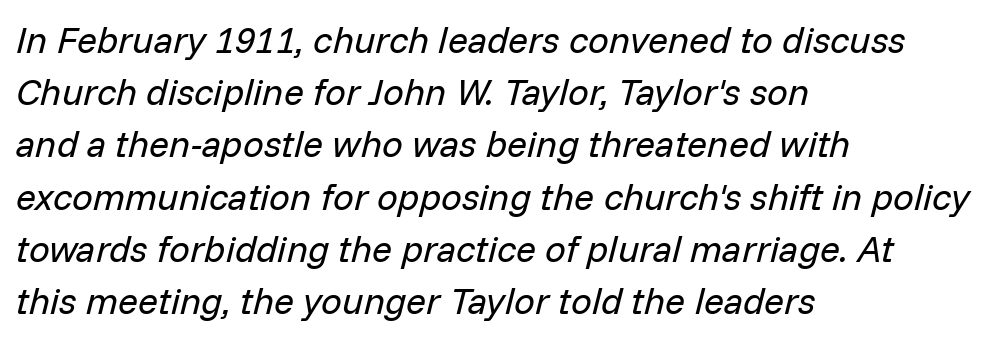
{"italic": "yes", "lean": "right", "slant_degrees": 14, "bold": "no", "weight": "regular", "width": "normal", "stroke_contrast": "low", "x_height": "medium", "monospaced": "no", "underline": "no", "align": "left", "line_spacing": "normal", "line_spacing_ratio": 1.41, "letter_spacing": "normal", "letter_spacing_em": 0.0, "glyph_px": 37}
